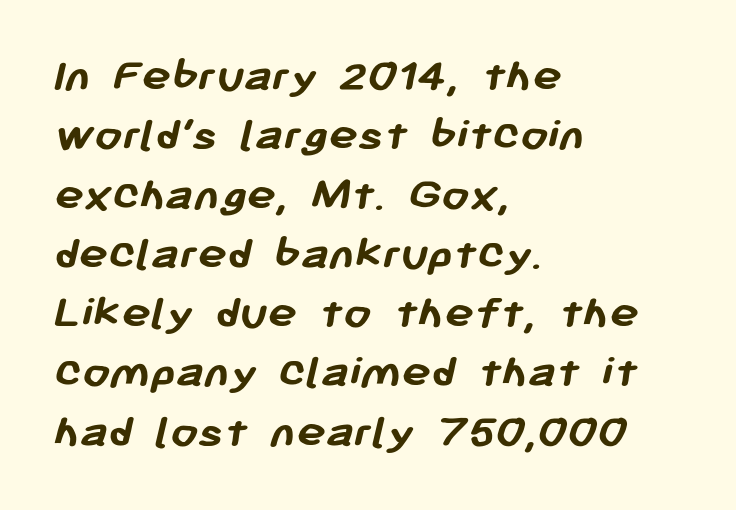
{"serif": "no", "bold": "yes", "weight": "semibold", "width": "normal", "stroke_contrast": "low", "x_height": "medium", "monospaced": "no", "underline": "no", "align": "left", "line_spacing_ratio": 1.21, "letter_spacing": "normal", "letter_spacing_em": 0.0, "glyph_px": 49}
